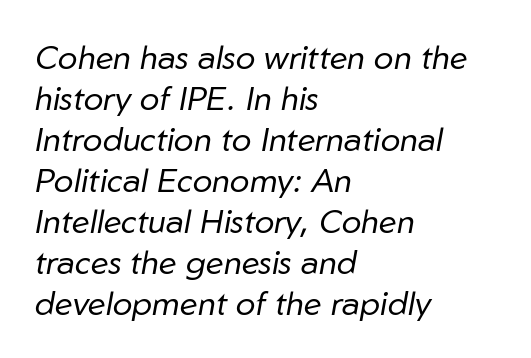
The image shows 33 px regular-weight type, italic (leaning right); set left-aligned, line spacing 1.24x, normal letter spacing, not underlined; low stroke contrast and a medium x-height.
